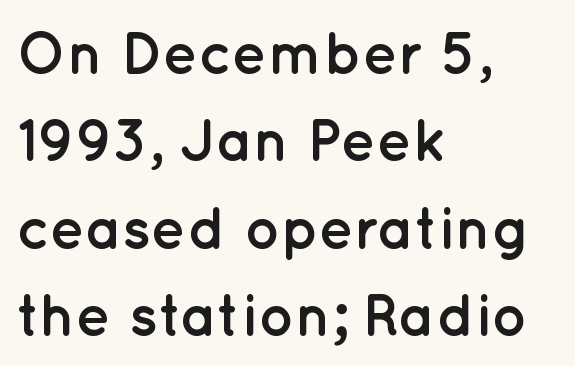
The letters sit at their default tracking, neither squeezed nor spread. Strokes here are thick enough to call this a true bold. Nope, not italic — everything's standing straight. Caption: multi-line text, flush left, ragged right. Here the designer chose a conventional face with non-uniform glyph widths.
